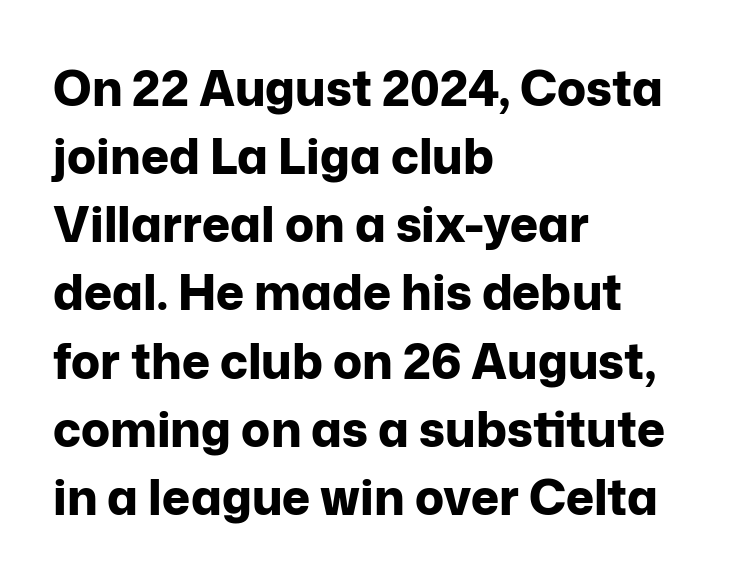
Proportional: the letters do not fall into vertical columns. No extra tracking has been applied to these lines. I'd call this a sans setting — the letters go barefoot. These lines stack with their left ends in a neat column. The vertical gap from one line to the next is medium.
